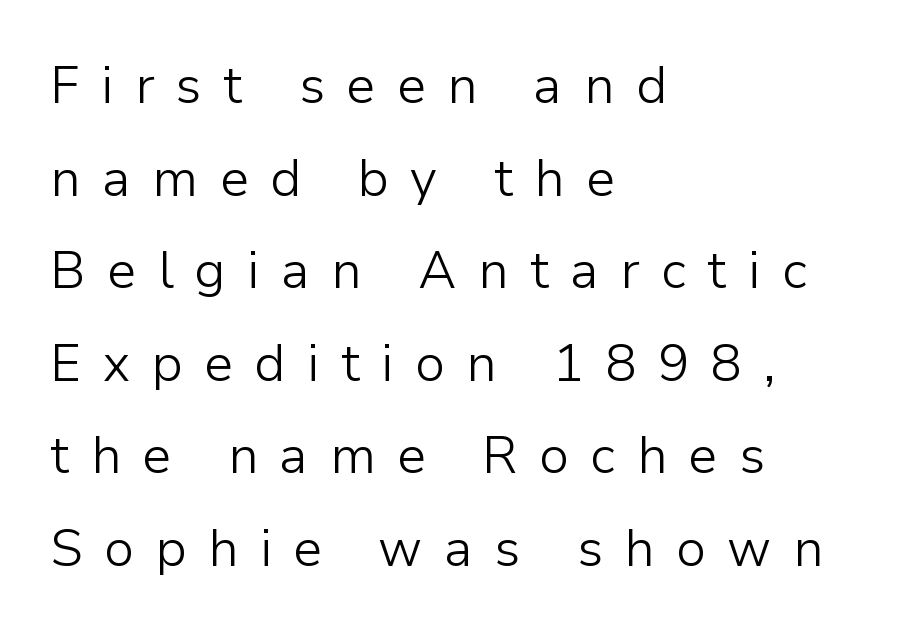
{"serif": "no", "italic": "no", "bold": "no", "weight": "light", "width": "normal", "stroke_contrast": "low", "x_height": "medium", "monospaced": "no", "underline": "no", "align": "left", "line_spacing_ratio": 1.78, "letter_spacing": "wide", "letter_spacing_em": 0.41, "glyph_px": 52}
